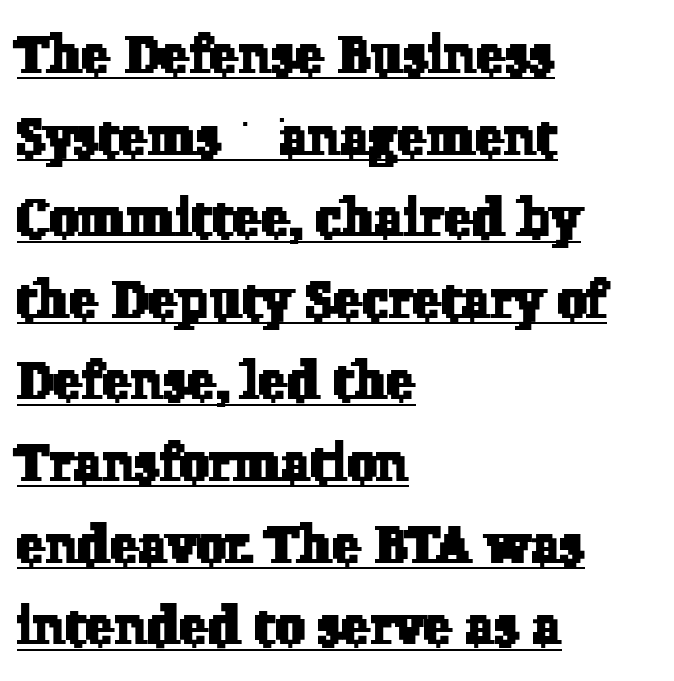
Each letter's strokes conclude with small projecting serifs. Is the block centered? No — it sits flush against the left margin. The face used here is proportionally spaced, like ordinary book or web type. Emphasis is given by a line drawn under the lettering. Line spacing here is normal.
